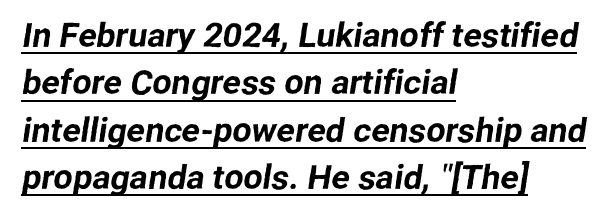
Q: Is the typeface a serif or a sans-serif typeface? A: Sans-serif.
Q: Is the text underlined? A: Yes.
Q: How is the paragraph aligned? A: Left-aligned.
Q: Is the spacing between letters normal or unusually wide? A: Normal.
Q: Is the spacing between lines tight, normal or loose? A: Normal.
Q: Width (condensed, normal, or wide)? A: Normal.
Q: Stroke contrast? A: Low.
Q: x-height? A: Medium.
Q: Monospaced? A: No.
